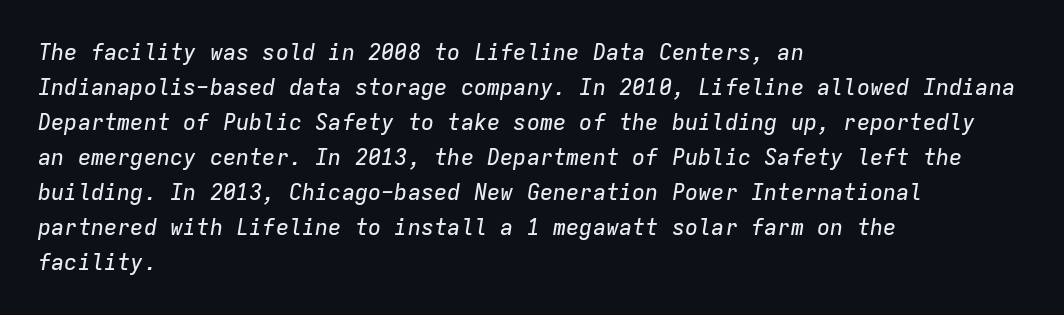
{"italic": "yes", "lean": "right", "slant_degrees": 9, "underline": "no", "align": "left", "line_spacing": "normal", "line_spacing_ratio": 1.59, "letter_spacing": "normal", "letter_spacing_em": 0.0, "glyph_px": 22}
